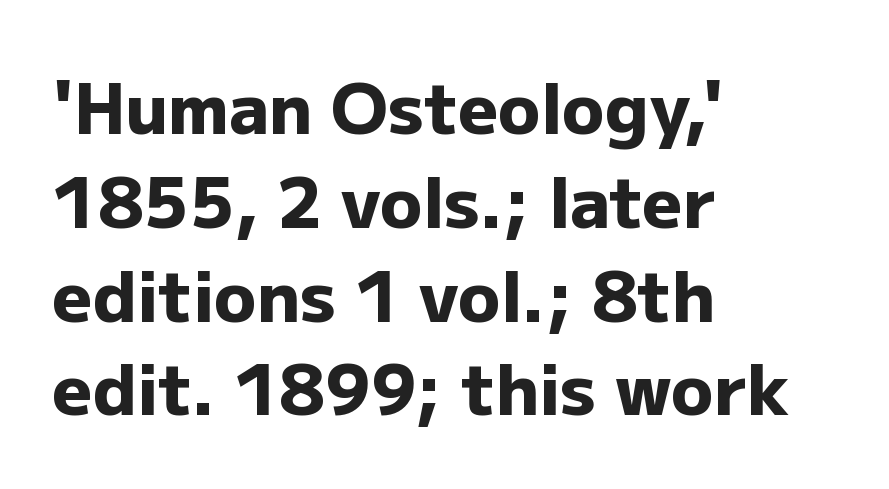
The image shows 70 px heavy sans-serif type, upright; set left-aligned, normal line spacing (1.34x), normal letter spacing, not underlined; low stroke contrast and a medium x-height.
